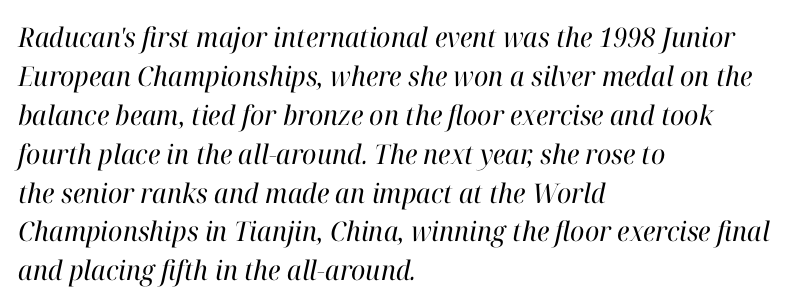
The image shows 27 px text type, italic (leaning right); set left-aligned, normal line spacing (1.44x), normal letter spacing, not underlined.
